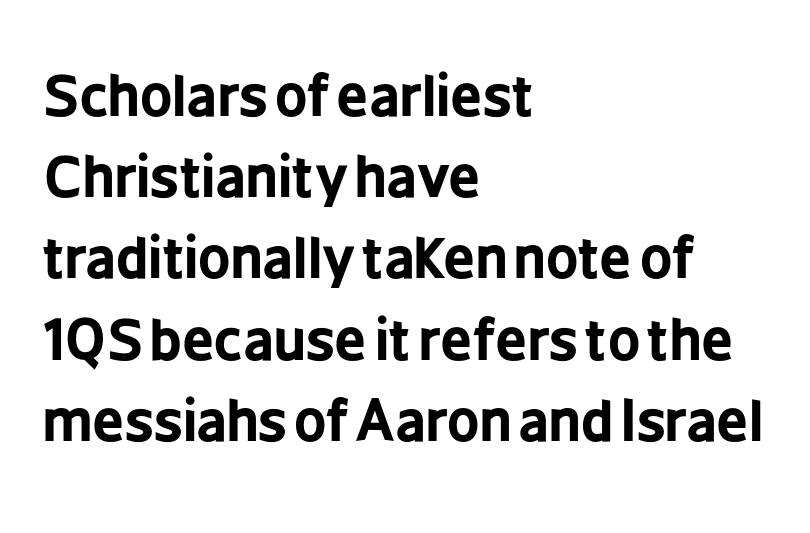
Q: Is the text bold? A: Yes.
Q: Is the text italic (slanted)? A: No, it is upright.
Q: Is the typeface a serif or a sans-serif typeface? A: Sans-serif.
Q: Is the text underlined? A: No.
Q: How is the paragraph aligned? A: Left-aligned.
Q: Is the spacing between letters normal or unusually wide? A: Normal.
Q: Is the spacing between lines tight, normal or loose? A: Normal.
Q: Width (condensed, normal, or wide)? A: Condensed.
Q: Stroke contrast? A: Low.
Q: x-height? A: Medium.
Q: Monospaced? A: No.
